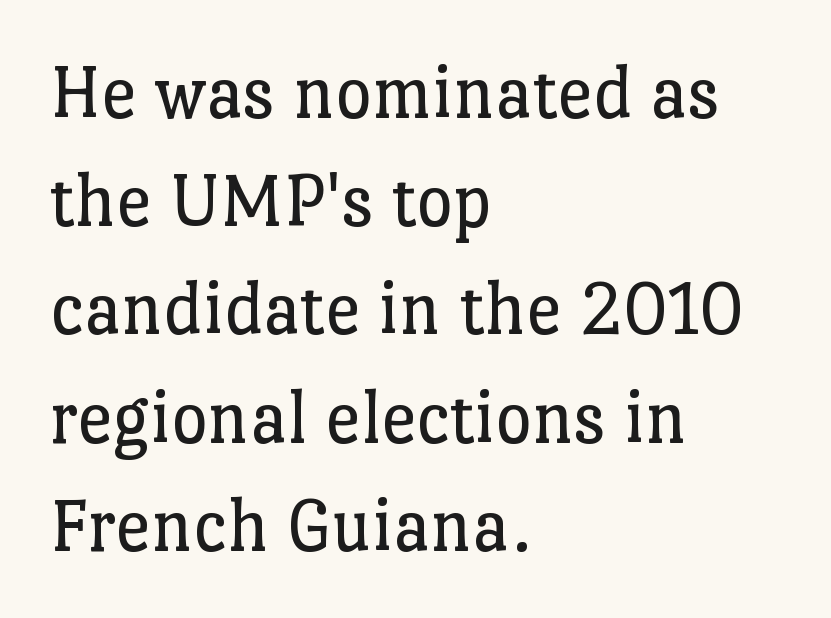
Q: Is the text bold? A: No.
Q: Is the text italic (slanted)? A: No, it is upright.
Q: Is the typeface a serif or a sans-serif typeface? A: Serif.
Q: Is the text underlined? A: No.
Q: How is the paragraph aligned? A: Left-aligned.
Q: Is the spacing between letters normal or unusually wide? A: Normal.
Q: Is the spacing between lines tight, normal or loose? A: Normal.
Q: Width (condensed, normal, or wide)? A: Normal.
Q: Stroke contrast? A: Low.
Q: x-height? A: Medium.
Q: Monospaced? A: No.
